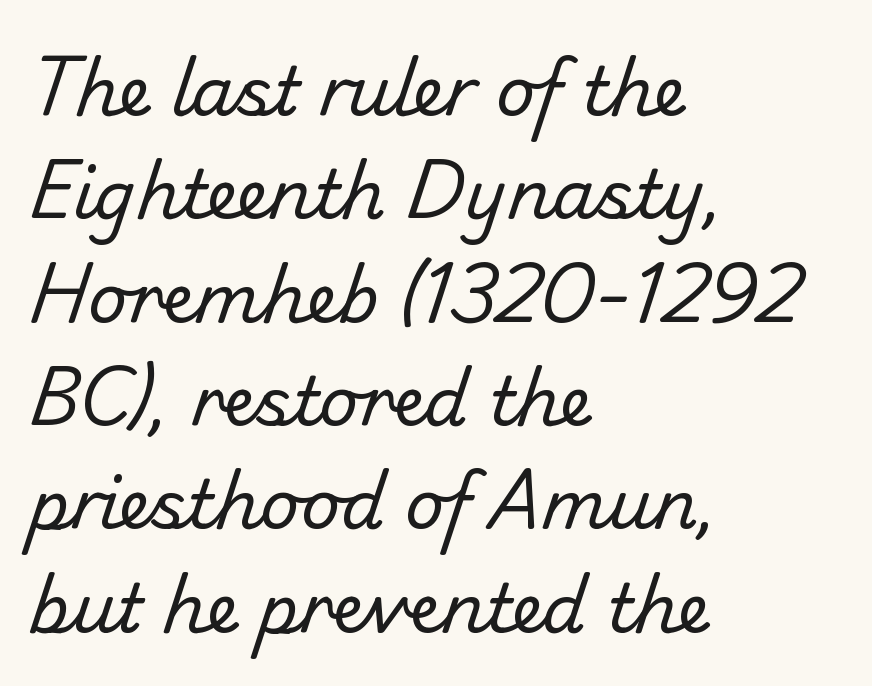
A student would call this left alignment; a typographer would say flush left, rag right. Stems and bowls with no extra thickness — not bold. Quick note: underline off. Here the designer chose a conventional face with non-uniform glyph widths. Does the type have serifs? No, each stem ends abruptly. This sample keeps an unexceptional amount of space between lines.
